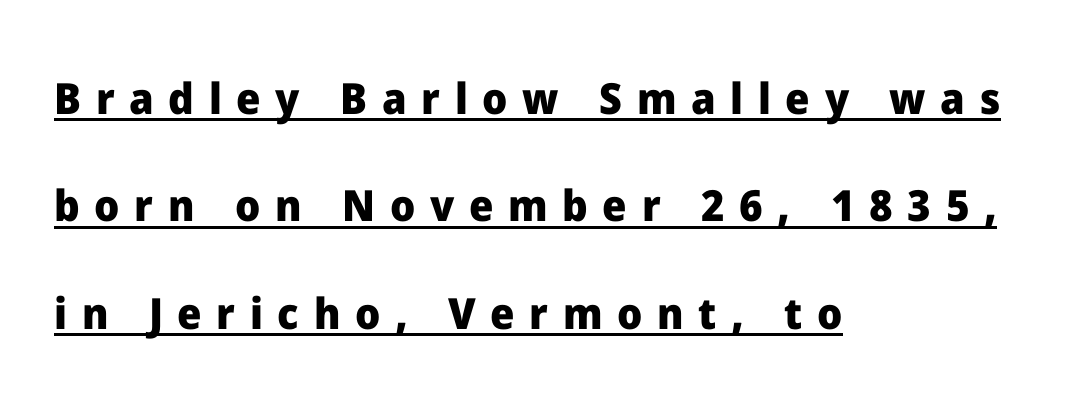
Q: Is the text bold? A: Yes.
Q: Is the text italic (slanted)? A: No, it is upright.
Q: Is the typeface a serif or a sans-serif typeface? A: Sans-serif.
Q: Is the text underlined? A: Yes.
Q: How is the paragraph aligned? A: Left-aligned.
Q: Is the spacing between letters normal or unusually wide? A: Unusually wide.
Q: Is the spacing between lines tight, normal or loose? A: Loose.
Q: Width (condensed, normal, or wide)? A: Normal.
Q: Stroke contrast? A: Low.
Q: x-height? A: Medium.
Q: Monospaced? A: No.
